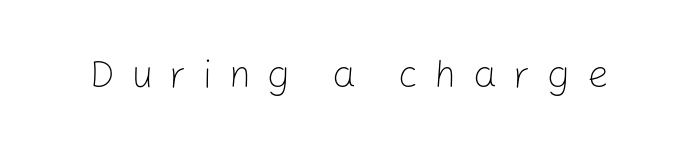
The image shows 38 px light sans-serif type, upright; set unusually wide letter spacing (+0.43 em), not underlined; low stroke contrast and a medium x-height.
